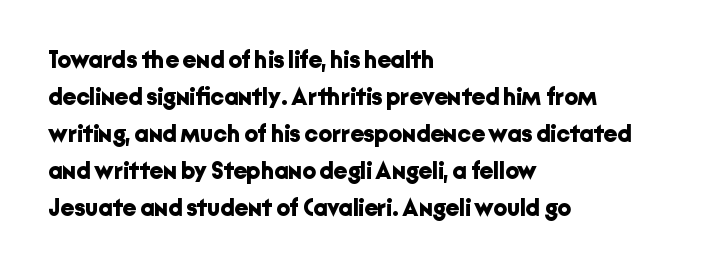
{"italic": "no", "bold": "yes", "underline": "no", "align": "left", "line_spacing": "normal", "line_spacing_ratio": 1.54, "letter_spacing": "normal", "letter_spacing_em": 0.0, "glyph_px": 24}
